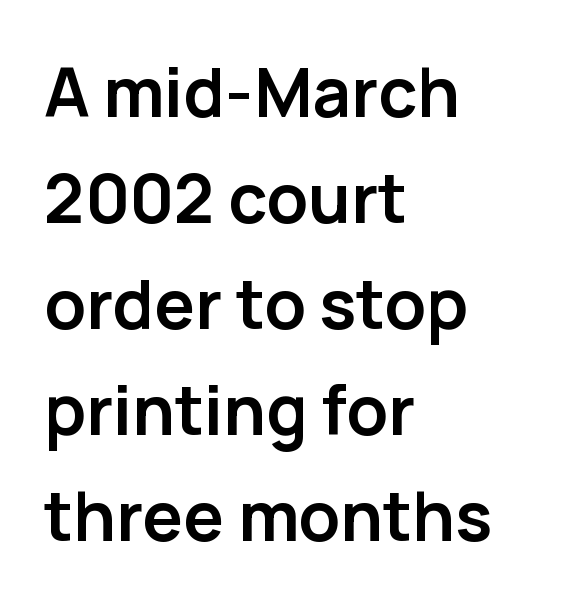
{"serif": "no", "italic": "no", "bold": "yes", "weight": "semibold", "width": "normal", "stroke_contrast": "low", "x_height": "medium", "monospaced": "no", "underline": "no", "align": "left", "line_spacing": "normal", "line_spacing_ratio": 1.56, "letter_spacing": "normal", "letter_spacing_em": 0.0, "glyph_px": 68}
